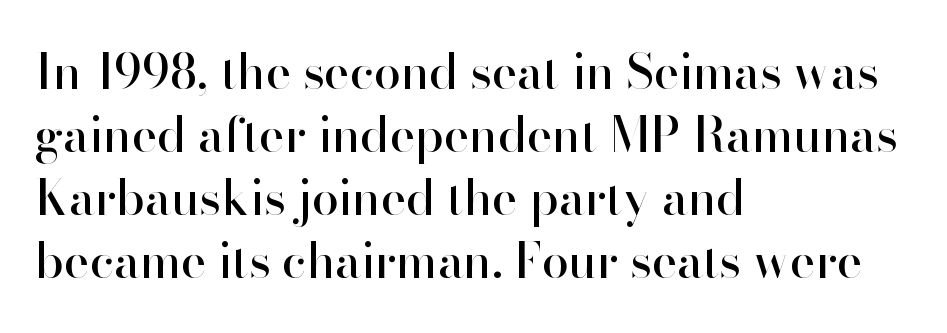
Reading down the column, the eye jumps a familiar distance to each next line. The font's upright variant was chosen for this text. The baseline area is clear. A typesetter would call this proportional, since set widths differ per character.
